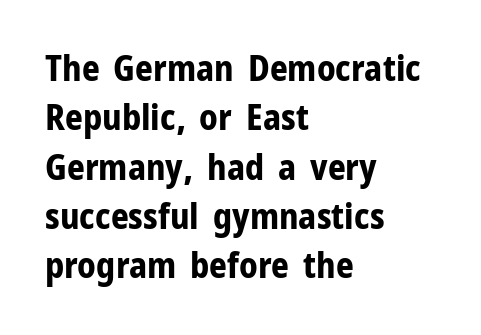
The image shows 35 px bold sans-serif type, upright; set left-aligned, normal line spacing (1.41x), normal letter spacing, not underlined; low stroke contrast and a medium x-height.
